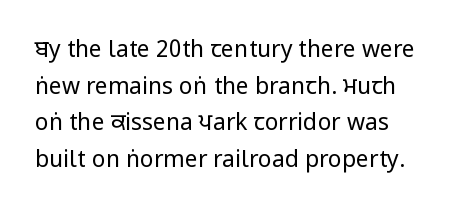
The image shows 23 px text type, upright; set normal line spacing (1.59x), normal letter spacing, not underlined.
